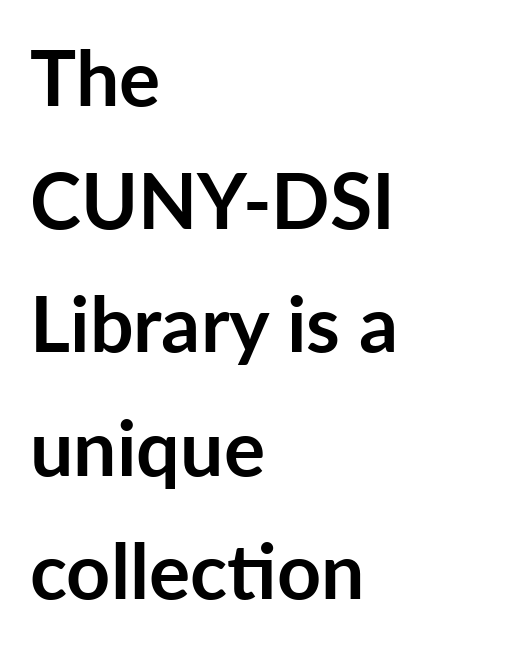
In terms of letterform style, serifs are entirely absent. The line texture is even and compact thanks to regular tracking. This sample uses an upright cut, with every glyph sitting square on the baseline. Varying glyph widths throughout — classic text-font behaviour. Just letters on the line, the space beneath them empty.
